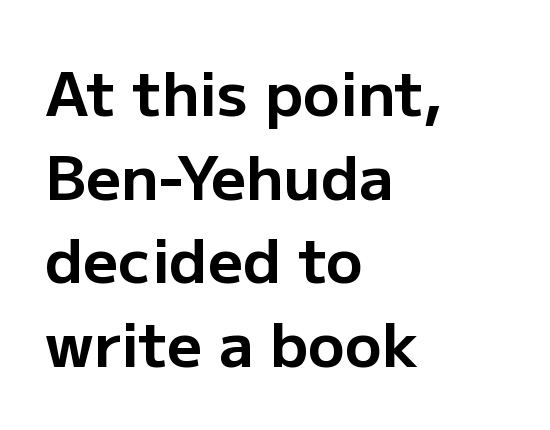
Is this a fixed-width face? No — the glyphs have proportional, varying widths. Underlining? Definitely not there. Note: no serifs on the glyphs. Posture: vertical. Interline gaps are of average width in this sample. Is the block centered? No — it sits flush against the left margin.
